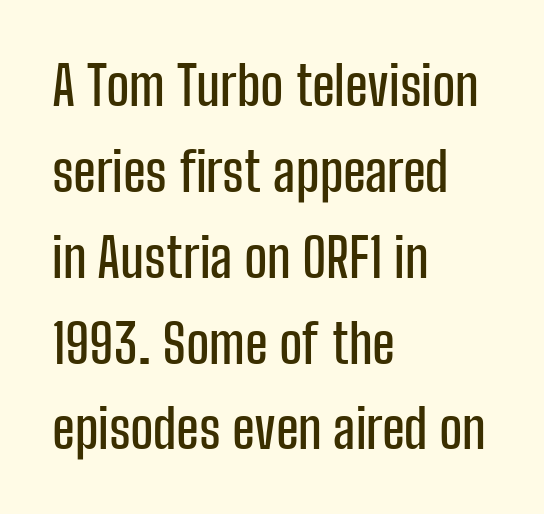
The image shows 54 px condensed sans-serif type, upright; set left-aligned, normal line spacing (1.59x), normal letter spacing, not underlined; low stroke contrast and a medium x-height.
